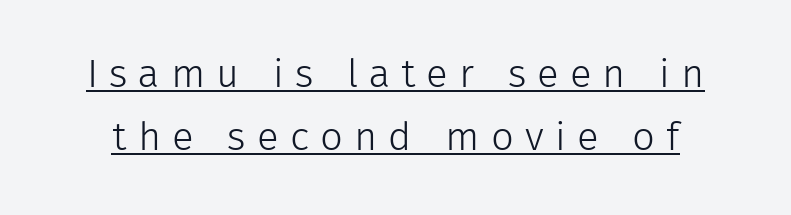
Q: Is the text bold? A: No.
Q: Is the text italic (slanted)? A: No, it is upright.
Q: Is the typeface a serif or a sans-serif typeface? A: Sans-serif.
Q: Is the text underlined? A: Yes.
Q: Is the spacing between letters normal or unusually wide? A: Unusually wide.
Q: Is the spacing between lines tight, normal or loose? A: Normal.
Q: Width (condensed, normal, or wide)? A: Normal.
Q: Stroke contrast? A: Low.
Q: x-height? A: Medium.
Q: Monospaced? A: No.
